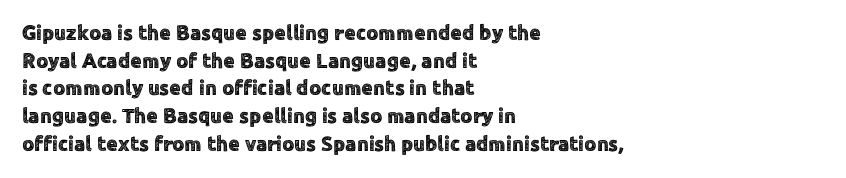
Q: Is the text italic (slanted)? A: No, it is upright.
Q: Is the text underlined? A: No.
Q: How is the paragraph aligned? A: Left-aligned.
Q: Is the spacing between letters normal or unusually wide? A: Normal.
Q: Is the spacing between lines tight, normal or loose? A: Normal.
